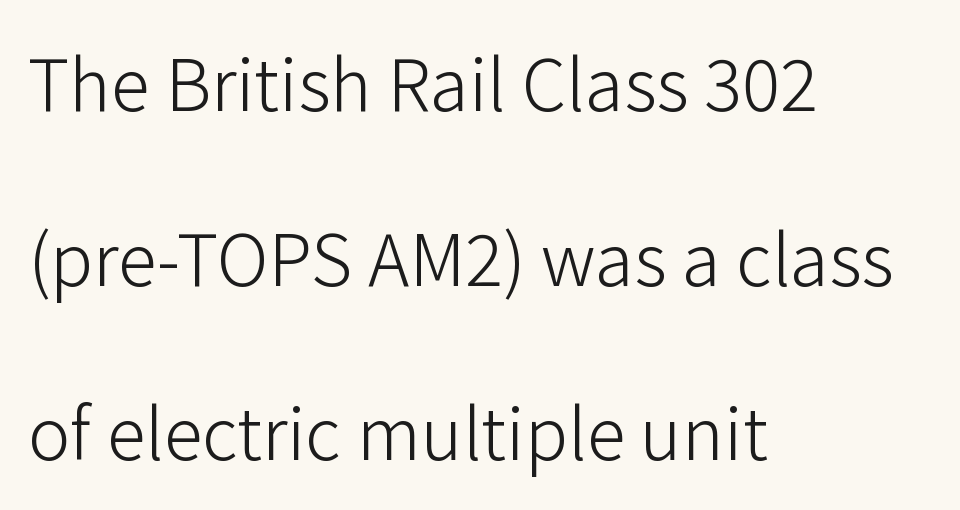
Q: Is the text bold? A: No.
Q: Is the text italic (slanted)? A: No, it is upright.
Q: Is the typeface a serif or a sans-serif typeface? A: Sans-serif.
Q: Is the text underlined? A: No.
Q: How is the paragraph aligned? A: Left-aligned.
Q: Is the spacing between letters normal or unusually wide? A: Normal.
Q: Is the spacing between lines tight, normal or loose? A: Loose.
Q: Width (condensed, normal, or wide)? A: Normal.
Q: Stroke contrast? A: Low.
Q: x-height? A: Medium.
Q: Monospaced? A: No.
